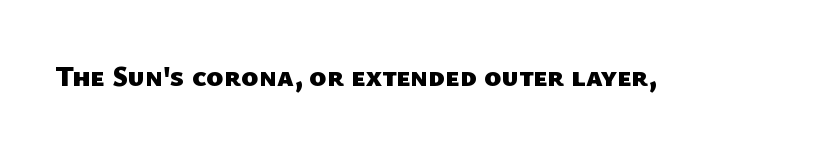
Descenders hang freely into open space. A dark, heavy texture on the line: the type is bold. Inter-character spacing is left at the font's built-in metrics. A typesetter would label this face a sans. Spacing verdict: proportional, widths tailored to each character.
